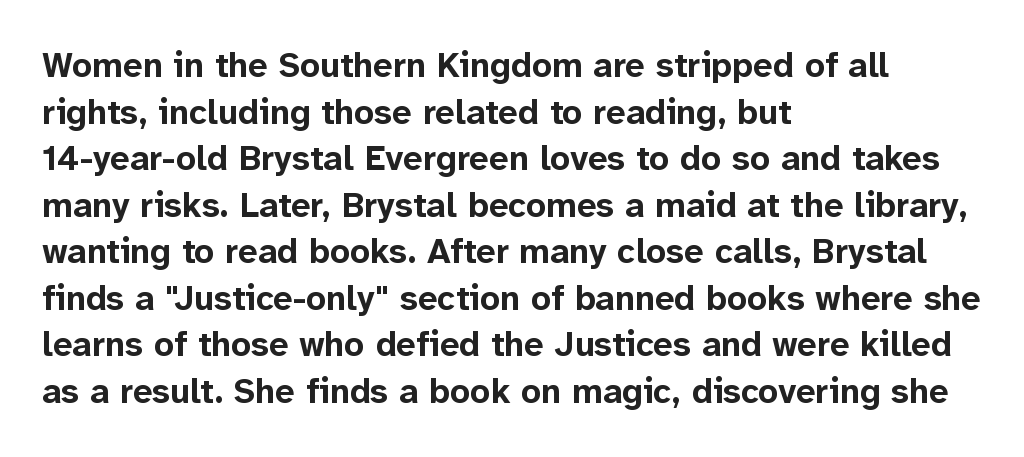
Do the characters align in a grid? No, the font is proportional. Every row of glyphs begins at an identical x-position on the left. The line-height multiplier appears to be the usual default. Descenders are the only things crossing below the line. Students, this is bold: see how much ink each stroke carries. In terms of posture, this sample is upright.
